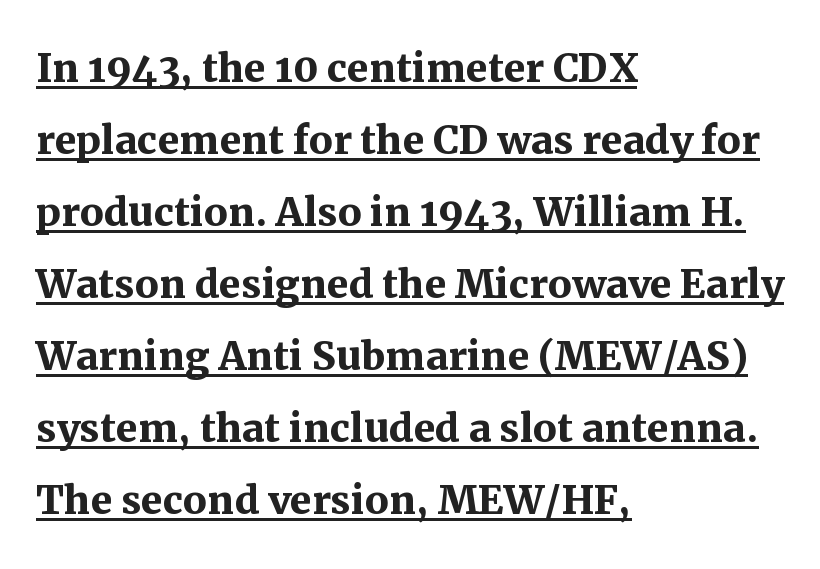
{"serif": "yes", "italic": "no", "bold": "yes", "weight": "semibold", "width": "normal", "stroke_contrast": "medium", "x_height": "medium", "monospaced": "no", "underline": "yes", "align": "left", "line_spacing": "normal", "line_spacing_ratio": 1.36, "letter_spacing": "normal", "letter_spacing_em": 0.0, "glyph_px": 53}
